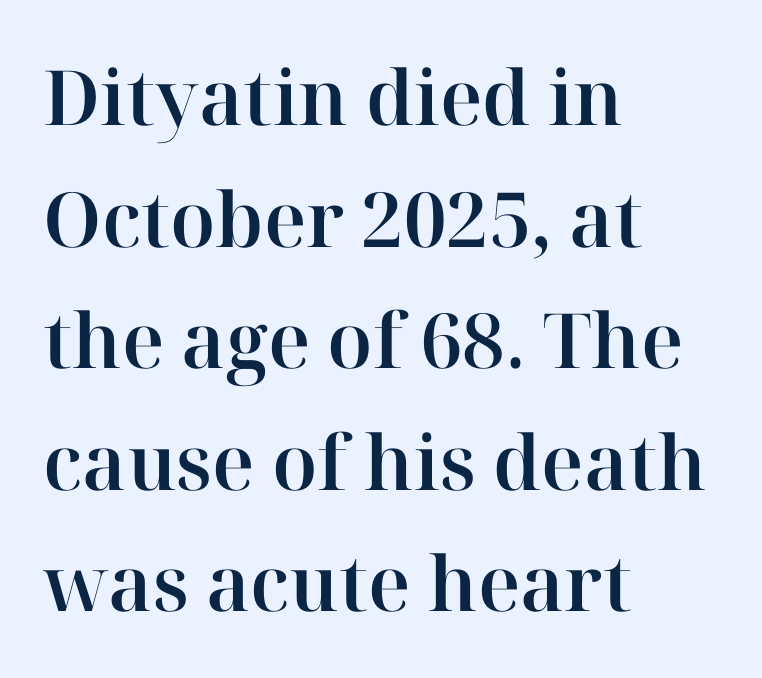
Each letter's strokes conclude with small projecting serifs. Layout note: lines flush left. The face used here is proportionally spaced, like ordinary book or web type. Vertically, the passage feels balanced, rows spaced as you'd expect. The face used here is rendered with its standard letterfit.
